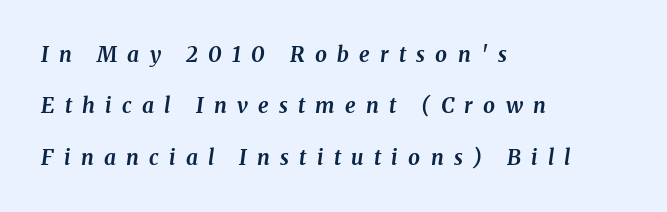
Horizontally, the lines are justified to the leading edge only. The words here are not underlined. In terms of posture, this sample is oblique. You'd pick this weight for a headline — it's a proper bold. Does extra space separate the letters? Yes, quite a lot of it. Does the leading feel generous? Absolutely, it's lavish.
